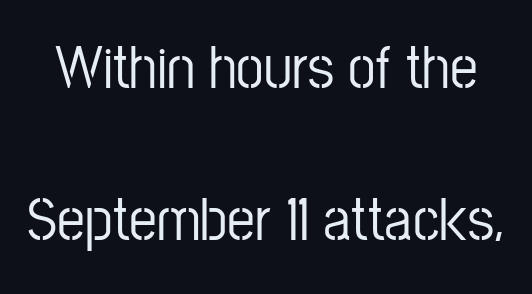
Note: no serifs on the glyphs. This rendering leaves character spacing at its baseline value. The leading is generous, giving the passage an open texture. Think of a printed novel: that variable character pitch is what you see here.
